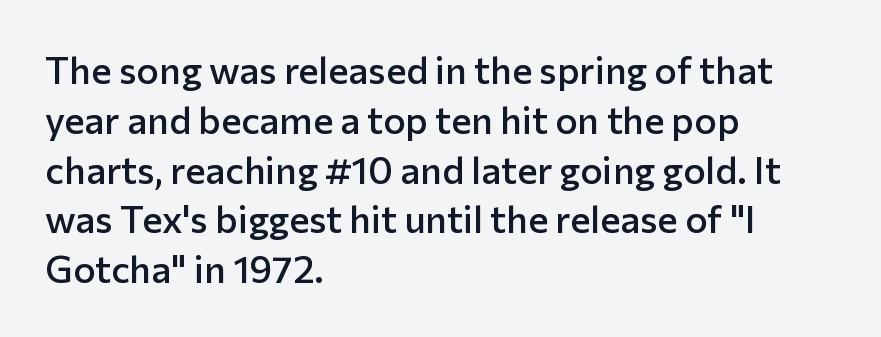
Do the letters lean? They stand straight. Moderately thickened strokes mark this as semibold type. This is sans-serif lettering, the kind often seen on screens and signage. The paragraph shown leans on its left margin. Here the designer chose a conventional face with non-uniform glyph widths. This block has exactly the height ordinary leading produces.
